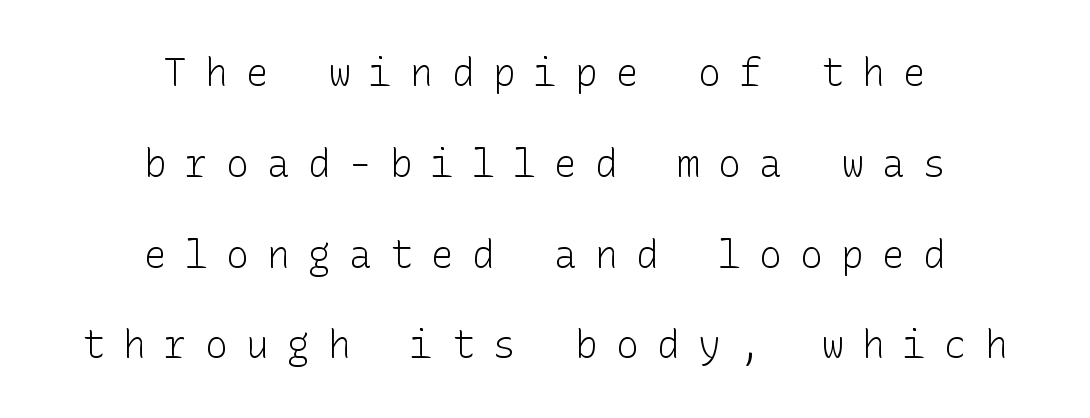
Q: Is the text bold? A: No.
Q: Is the text italic (slanted)? A: No, it is upright.
Q: Is the typeface a serif or a sans-serif typeface? A: Sans-serif.
Q: Is the text underlined? A: No.
Q: How is the paragraph aligned? A: Centered.
Q: Is the spacing between letters normal or unusually wide? A: Unusually wide.
Q: Is the spacing between lines tight, normal or loose? A: Loose.
Q: Width (condensed, normal, or wide)? A: Normal.
Q: Stroke contrast? A: Low.
Q: x-height? A: Medium.
